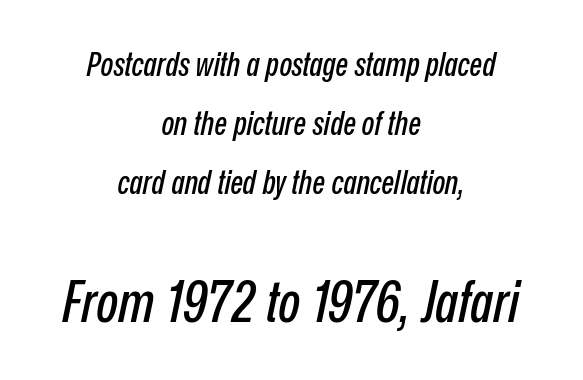
Q: Is the text italic (slanted)? A: Yes, it leans right by about 12 degrees.
Q: Is the text underlined? A: No.
Q: How is the paragraph aligned? A: Centered.
Q: Is the spacing between letters normal or unusually wide? A: Normal.
Q: Which block of text is set in a larger size, the first (top) or the second (bottom)? A: The second (bottom) one.
Q: Width (condensed, normal, or wide)? A: Condensed.
Q: Stroke contrast? A: Low.
Q: x-height? A: Medium.
Q: Monospaced? A: No.
